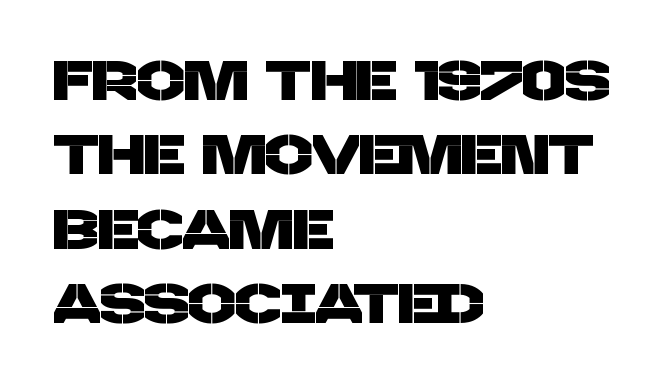
{"serif": "no", "width": "normal", "stroke_contrast": "low", "x_height": "large", "monospaced": "no", "underline": "no", "align": "left", "line_spacing": "normal", "line_spacing_ratio": 1.33, "letter_spacing": "normal", "letter_spacing_em": 0.0, "glyph_px": 56}
